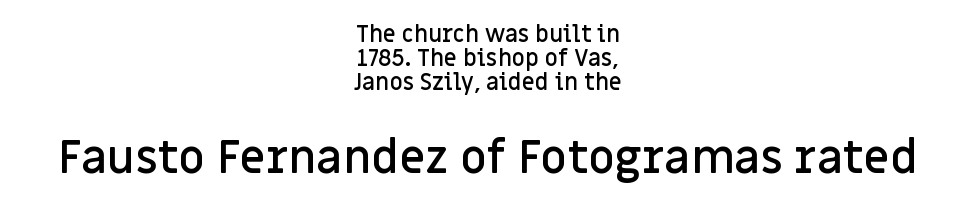
{"serif": "no", "italic": "no", "bold": "semi", "weight": "semibold", "width": "normal", "stroke_contrast": "low", "x_height": "large", "monospaced": "no", "underline": "no", "align": "center", "line_spacing": "tight", "line_spacing_ratio": 1.04, "letter_spacing": "normal", "letter_spacing_em": 0.0, "larger_block": "second", "size_ratio": 2.0, "glyph_px": 46}
